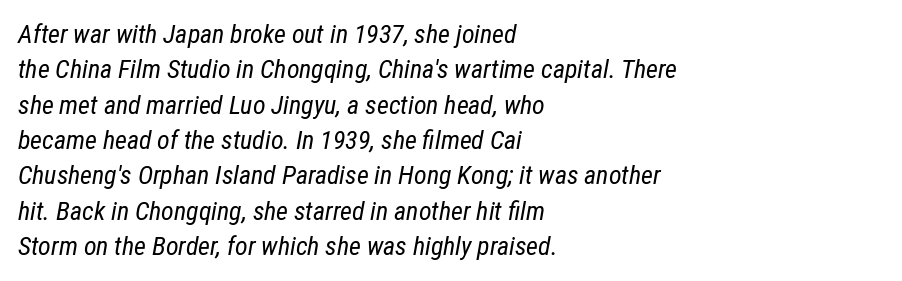
Q: Is the text bold? A: No.
Q: Is the text italic (slanted)? A: Yes, it leans right by about 12 degrees.
Q: Is the text underlined? A: No.
Q: How is the paragraph aligned? A: Left-aligned.
Q: Is the spacing between letters normal or unusually wide? A: Normal.
Q: Is the spacing between lines tight, normal or loose? A: Normal.
